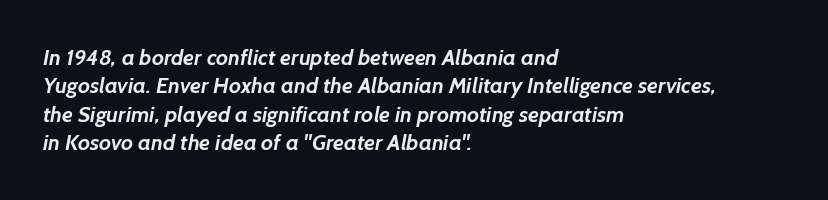
The image shows 22 px bold type; set left-aligned, normal line spacing (1.29x), normal letter spacing, not underlined.
